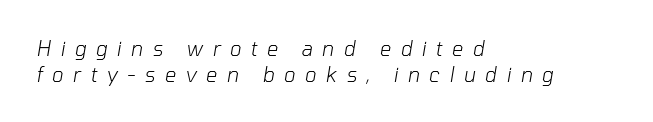
The image shows 20 px text type, italic (leaning right); set left-aligned, normal line spacing (1.28x), unusually wide letter spacing (+0.47 em), not underlined.
